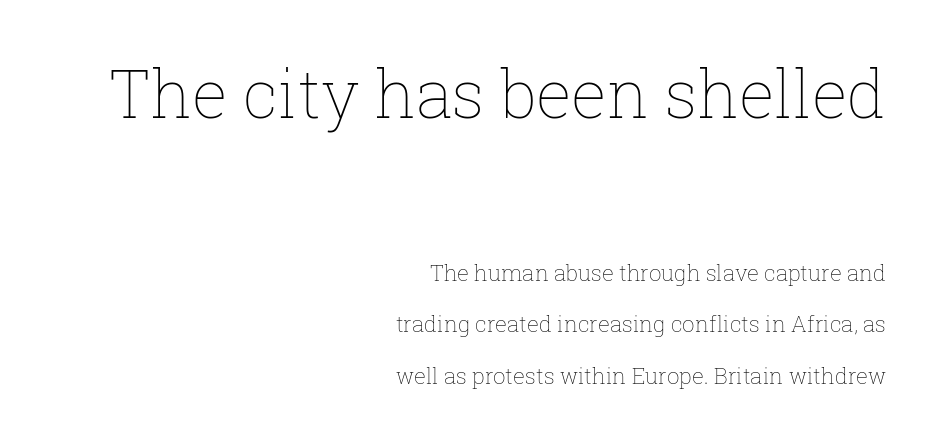
Q: Is the text bold? A: No.
Q: Is the text italic (slanted)? A: No, it is upright.
Q: Is the text underlined? A: No.
Q: How is the paragraph aligned? A: Right-aligned.
Q: Is the spacing between letters normal or unusually wide? A: Normal.
Q: Is the spacing between lines tight, normal or loose? A: Loose.
Q: Which block of text is set in a larger size, the first (top) or the second (bottom)? A: The first (top) one.
Q: Width (condensed, normal, or wide)? A: Normal.
Q: Stroke contrast? A: Low.
Q: x-height? A: Medium.
Q: Monospaced? A: No.
